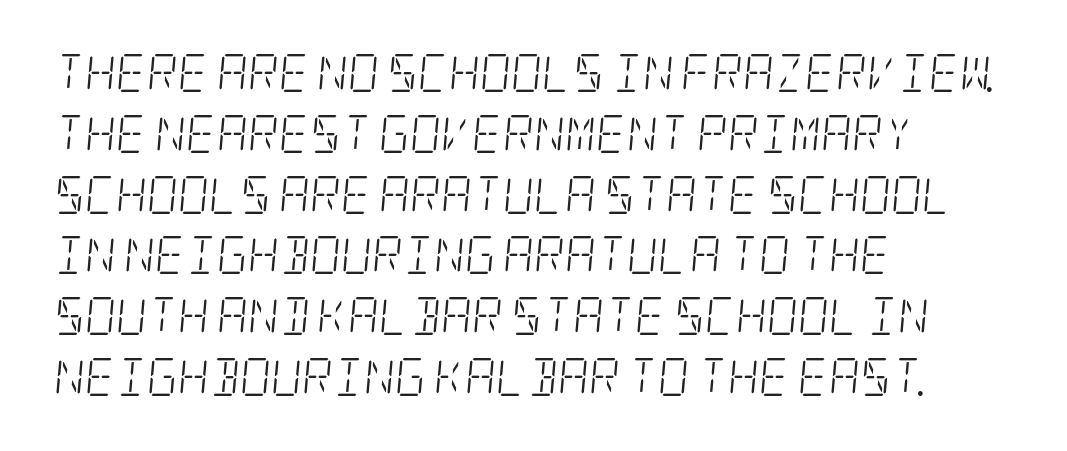
{"serif": "yes", "italic": "yes", "lean": "right", "slant_degrees": 5, "bold": "no", "weight": "light", "width": "condensed", "stroke_contrast": "low", "x_height": "large", "underline": "no", "align": "left", "line_spacing": "normal", "line_spacing_ratio": 1.6, "letter_spacing": "normal", "letter_spacing_em": 0.0, "glyph_px": 38}
